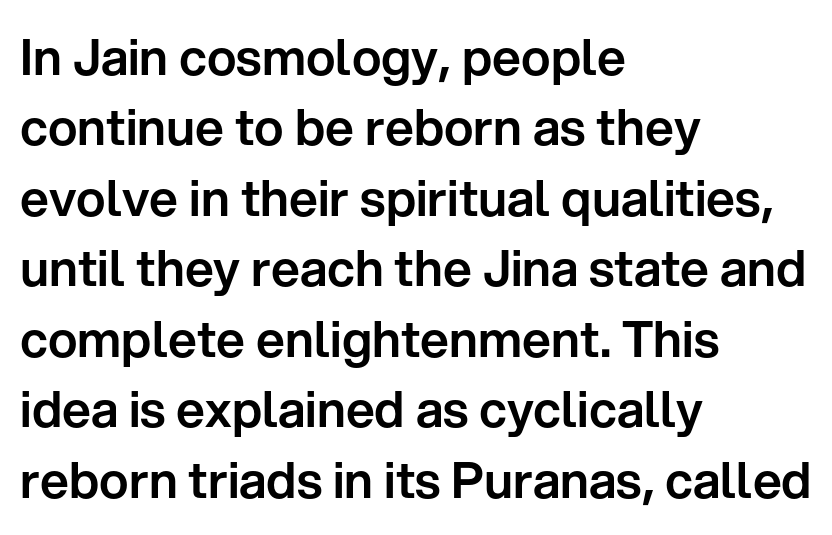
Q: Is the text italic (slanted)? A: No, it is upright.
Q: Is the typeface a serif or a sans-serif typeface? A: Sans-serif.
Q: Is the text underlined? A: No.
Q: How is the paragraph aligned? A: Left-aligned.
Q: Is the spacing between letters normal or unusually wide? A: Normal.
Q: Is the spacing between lines tight, normal or loose? A: Normal.
Q: Width (condensed, normal, or wide)? A: Normal.
Q: Stroke contrast? A: Low.
Q: x-height? A: Medium.
Q: Monospaced? A: No.
